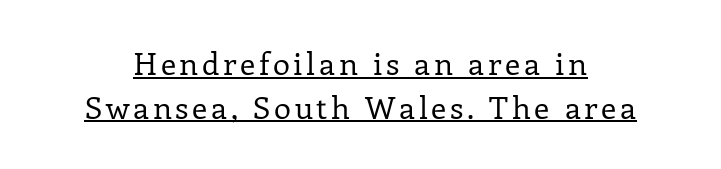
{"serif": "yes", "italic": "no", "bold": "no", "weight": "regular", "width": "normal", "stroke_contrast": "low", "x_height": "medium", "monospaced": "no", "underline": "yes", "line_spacing": "normal", "line_spacing_ratio": 1.41, "glyph_px": 31}
